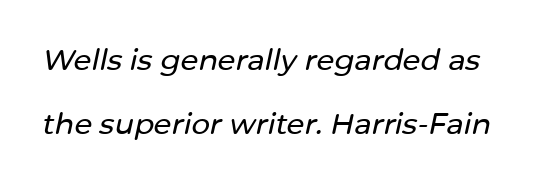
The image shows 29 px text type, italic (leaning right); set loose line spacing (2.21x), normal letter spacing, not underlined; low stroke contrast and a medium x-height.
